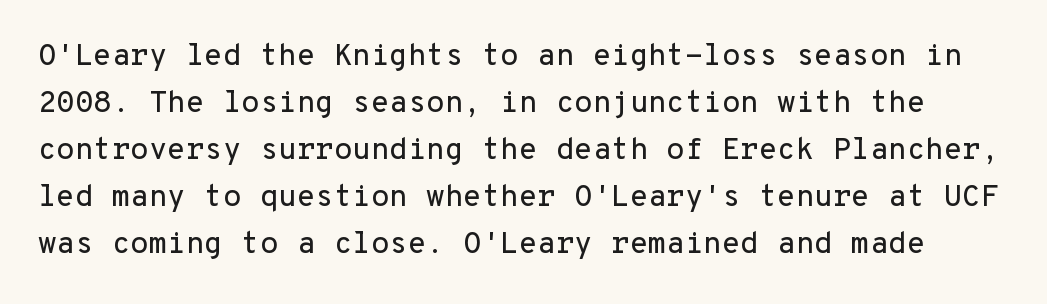
The image shows 30 px sans-serif type, upright, monospaced; set normal line spacing (1.57x), normal letter spacing, not underlined; low stroke contrast and a medium x-height.
